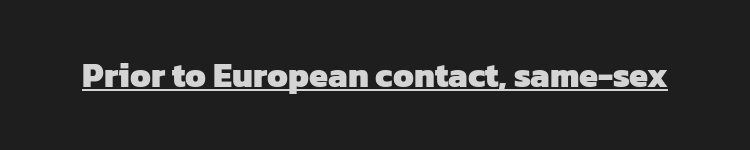
The image shows 34 px heavy sans-serif type; set normal letter spacing, underlined; low stroke contrast and a medium x-height.
